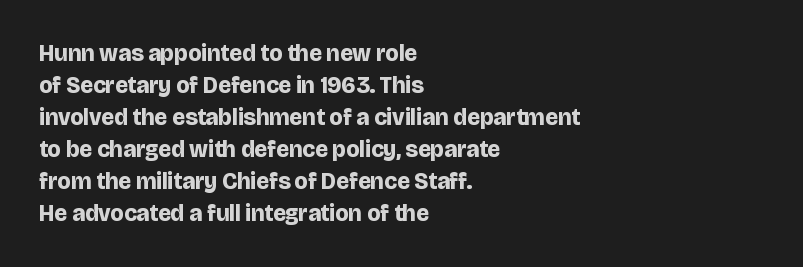
The image shows 23 px bold type, upright; set left-aligned, normal line spacing (1.39x), normal letter spacing, not underlined.
